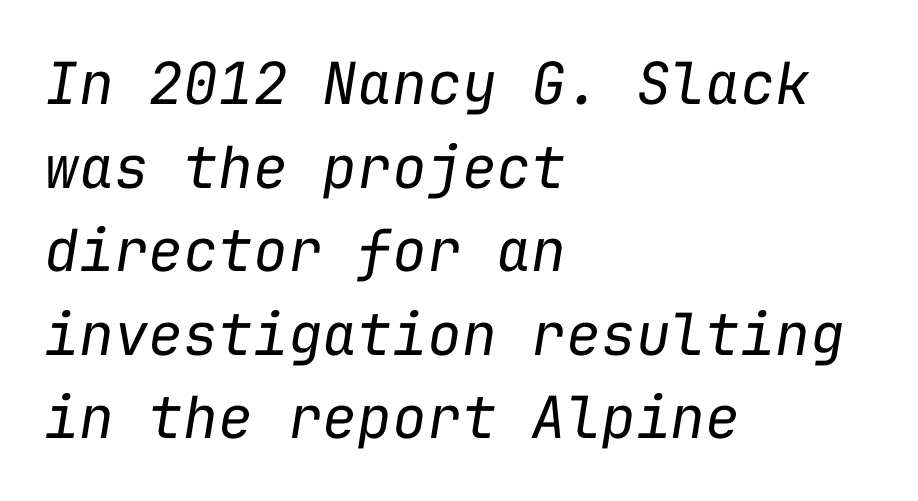
The image shows 58 px regular-weight type, italic (leaning right), monospaced; set left-aligned, normal line spacing (1.44x), normal letter spacing, not underlined; low stroke contrast and a medium x-height.
